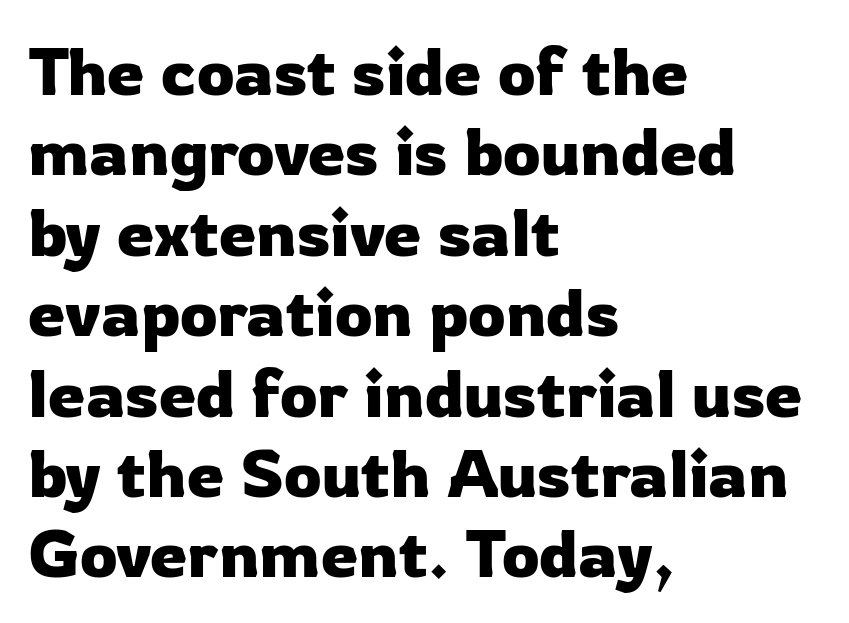
The image shows 67 px sans-serif type, upright; set left-aligned, line spacing 1.2x, normal letter spacing, not underlined; low stroke contrast and a medium x-height.
